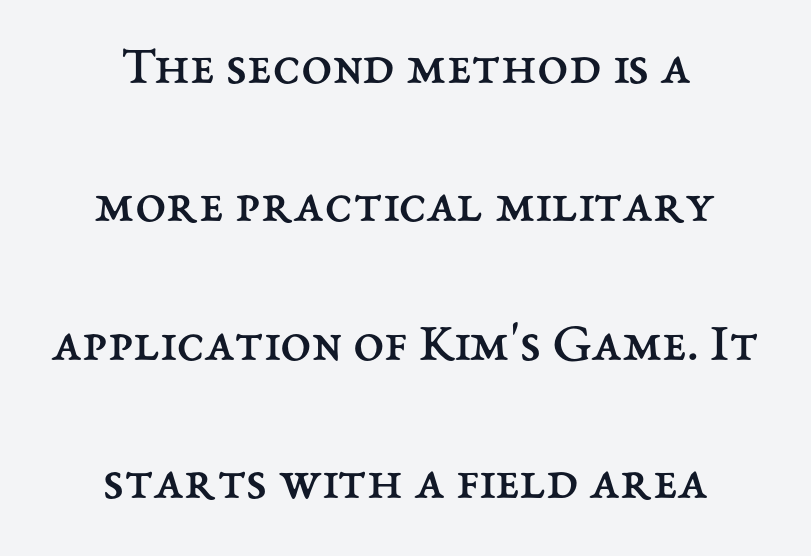
The image shows 56 px regular-weight type, upright; set centered, loose line spacing (2.47x), normal letter spacing, not underlined; medium stroke contrast and a medium x-height.
